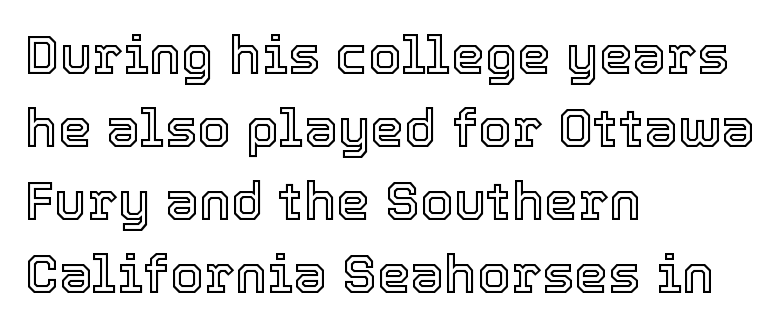
Leading matches the norm, producing a regular column. The foot of each line stays bare and open. Ascenders rise straight up at ninety degrees. Between one letter and the next there's only the usual sliver of space. Layout note: lines flush left. The rendering uses natural spacing where letterforms have individual widths.
